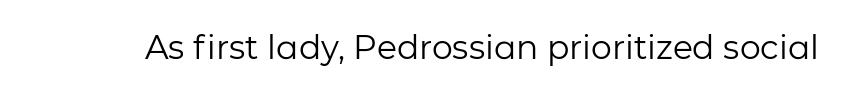
The image shows 33 px regular-weight sans-serif type, upright; set normal letter spacing, not underlined; low stroke contrast and a medium x-height.
